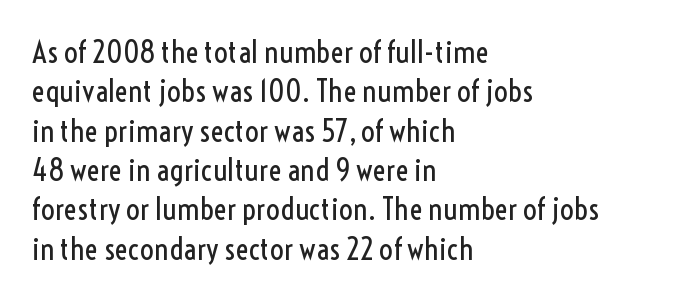
Q: Is the text bold? A: No.
Q: Is the text italic (slanted)? A: No, it is upright.
Q: Is the typeface a serif or a sans-serif typeface? A: Sans-serif.
Q: Is the text underlined? A: No.
Q: How is the paragraph aligned? A: Left-aligned.
Q: Is the spacing between letters normal or unusually wide? A: Normal.
Q: Is the spacing between lines tight, normal or loose? A: Normal.
Q: Width (condensed, normal, or wide)? A: Condensed.
Q: x-height? A: Medium.
Q: Monospaced? A: No.
